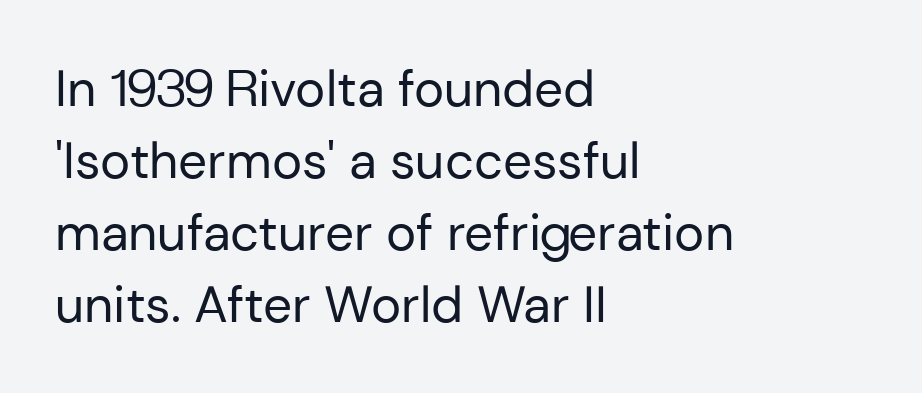
Q: Is the text bold? A: No.
Q: Is the text italic (slanted)? A: No, it is upright.
Q: Is the typeface a serif or a sans-serif typeface? A: Sans-serif.
Q: Is the text underlined? A: No.
Q: How is the paragraph aligned? A: Left-aligned.
Q: Is the spacing between letters normal or unusually wide? A: Normal.
Q: Is the spacing between lines tight, normal or loose? A: Normal.
Q: Width (condensed, normal, or wide)? A: Normal.
Q: Stroke contrast? A: Low.
Q: x-height? A: Medium.
Q: Monospaced? A: No.
